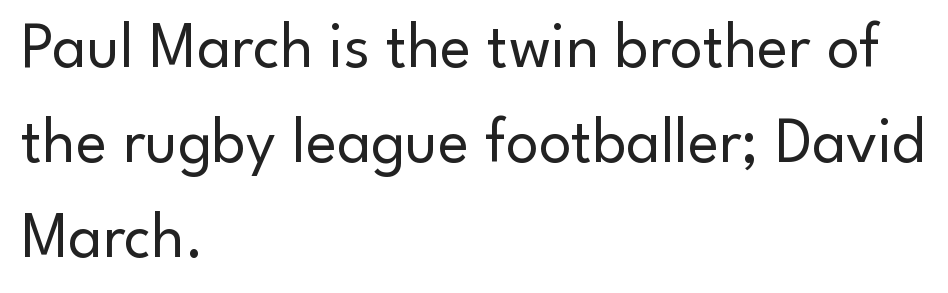
{"serif": "no", "italic": "no", "bold": "no", "weight": "regular", "width": "normal", "stroke_contrast": "low", "x_height": "small", "monospaced": "no", "underline": "no", "align": "left", "line_spacing": "normal", "line_spacing_ratio": 1.46, "letter_spacing": "normal", "letter_spacing_em": 0.0, "glyph_px": 65}
